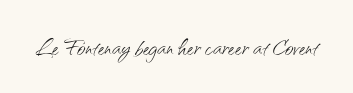
{"serif": "no", "bold": "no", "weight": "light", "width": "normal", "stroke_contrast": "medium", "x_height": "small", "monospaced": "no", "underline": "no", "letter_spacing": "normal", "letter_spacing_em": 0.0, "glyph_px": 29}
